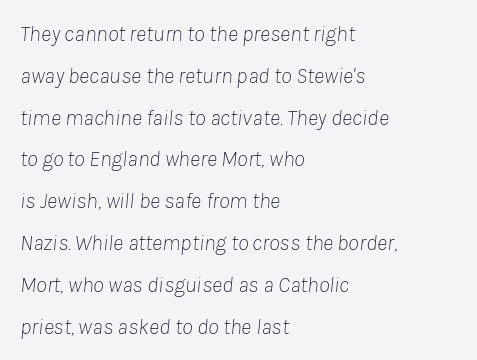
Observe the ordinary spacing: letters are neighbours, not strangers. An italicized treatment has been applied to the whole sample. One glance says open: line gaps are wider than usual. A clean baseline with only descenders dipping below it. The paragraph has a hard left edge and a soft right edge.
